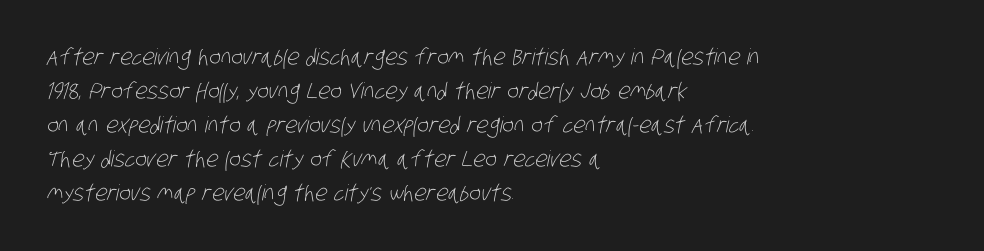
The image shows 22 px text type; set left-aligned, normal line spacing (1.54x), normal letter spacing, not underlined.
